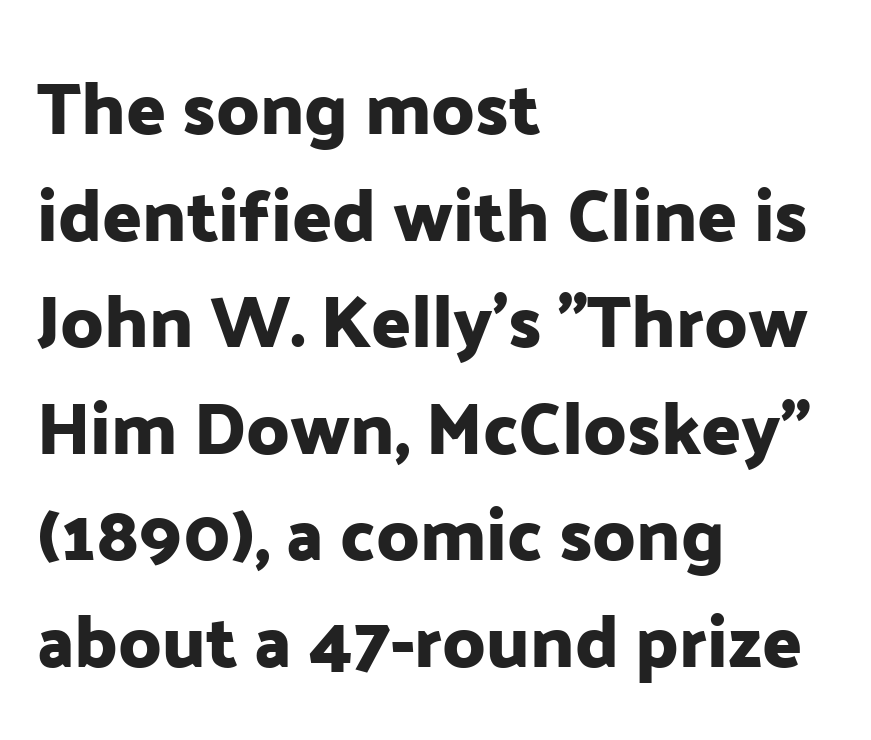
The letters carry no serifs — their stems end cleanly without finishing strokes. Looks like regular typesetting: each glyph gets only the width it needs. A roman cut, with each character standing at attention. The rendering uses a moderate line-height, typical for paragraphs. This rendering uses left alignment, leaving the right contour irregular. A bare baseline throughout the passage.
